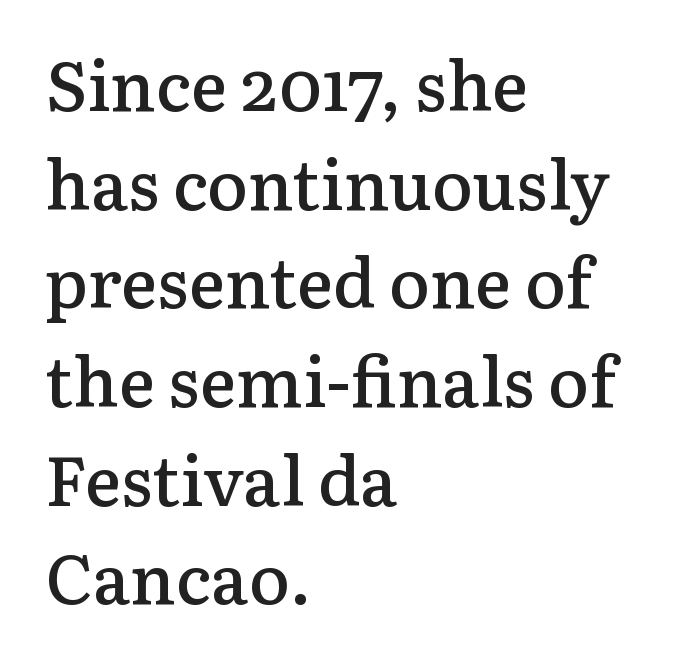
Q: Is the text bold? A: Semi-bold.
Q: Is the text italic (slanted)? A: No, it is upright.
Q: Is the typeface a serif or a sans-serif typeface? A: Serif.
Q: Is the text underlined? A: No.
Q: How is the paragraph aligned? A: Left-aligned.
Q: Is the spacing between letters normal or unusually wide? A: Normal.
Q: Is the spacing between lines tight, normal or loose? A: Normal.
Q: Width (condensed, normal, or wide)? A: Normal.
Q: Stroke contrast? A: Low.
Q: x-height? A: Medium.
Q: Monospaced? A: No.
